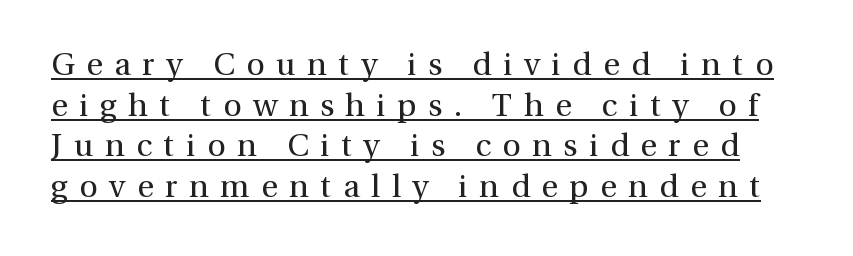
Classification — serif. A typographer would call this underscored text. Varying glyph widths throughout — classic text-font behaviour. Nope, not italic — everything's standing straight.
